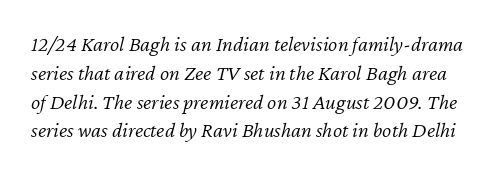
Q: Is the text bold? A: No.
Q: Is the text italic (slanted)? A: Yes, it leans right by about 12 degrees.
Q: Is the text underlined? A: No.
Q: Is the spacing between letters normal or unusually wide? A: Normal.
Q: Is the spacing between lines tight, normal or loose? A: Normal.
